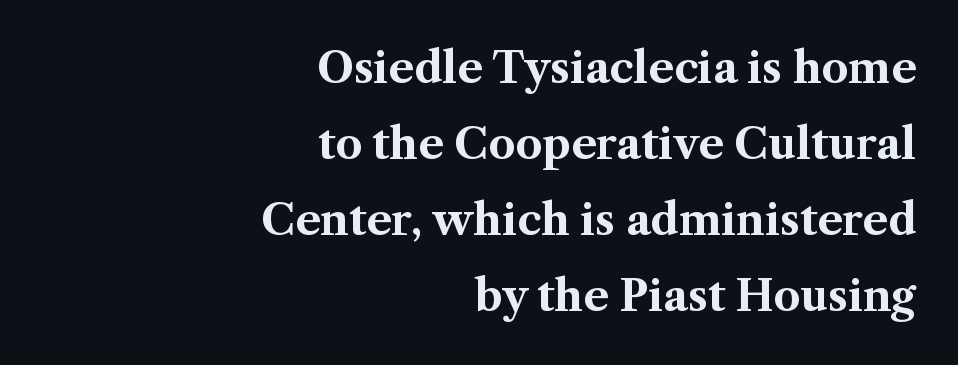
The image shows 42 px bold serif type, upright; set right-aligned, line spacing 1.81x, normal letter spacing, not underlined; medium stroke contrast and a medium x-height.
